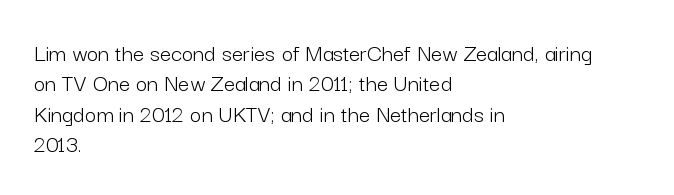
Nope, not italic — everything's standing straight. Only glyphs here, with clear space below each row. Leftover space on each line is placed entirely after the last word. The gaps between neighbouring characters are ordinary and unremarkable. A light-to-regular cut is what we see here.
